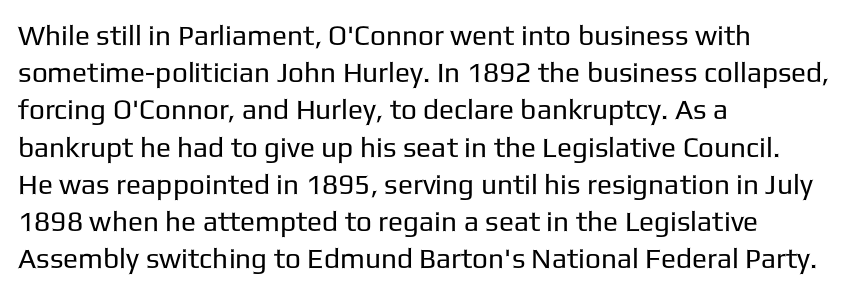
Q: Is the text bold? A: No.
Q: Is the text italic (slanted)? A: No, it is upright.
Q: Is the typeface a serif or a sans-serif typeface? A: Sans-serif.
Q: Is the text underlined? A: No.
Q: How is the paragraph aligned? A: Left-aligned.
Q: Is the spacing between letters normal or unusually wide? A: Normal.
Q: Is the spacing between lines tight, normal or loose? A: Normal.
Q: Width (condensed, normal, or wide)? A: Normal.
Q: Stroke contrast? A: Low.
Q: x-height? A: Medium.
Q: Monospaced? A: No.
